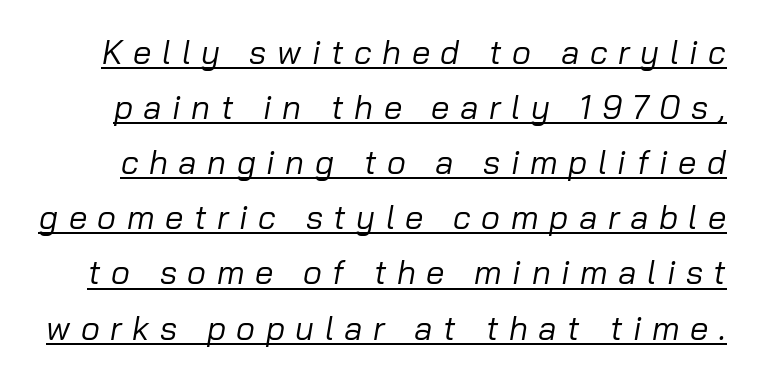
{"italic": "yes", "lean": "right", "slant_degrees": 10, "bold": "no", "weight": "regular", "width": "normal", "stroke_contrast": "low", "x_height": "medium", "monospaced": "no", "underline": "yes", "line_spacing": "normal", "line_spacing_ratio": 1.67, "letter_spacing": "wide", "letter_spacing_em": 0.32, "glyph_px": 33}
